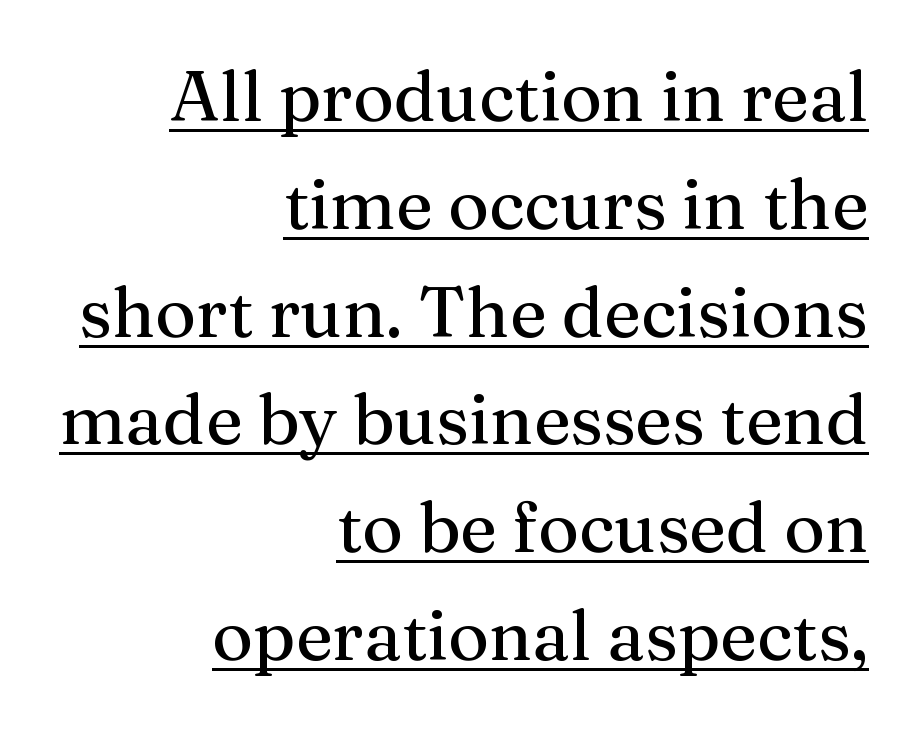
The image shows 70 px serif type, upright; set right-aligned, normal line spacing (1.54x), normal letter spacing, underlined; medium stroke contrast and a medium x-height.
